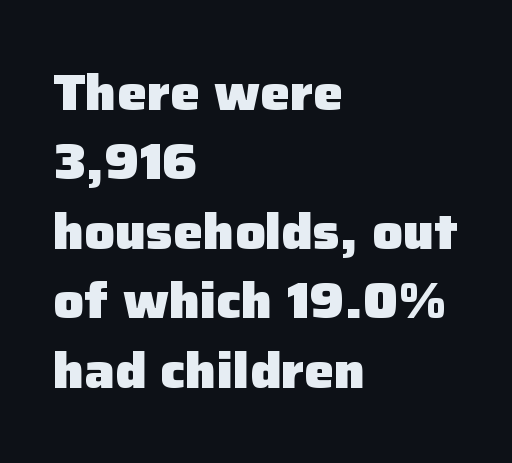
Q: Is the text bold? A: Yes.
Q: Is the text italic (slanted)? A: No, it is upright.
Q: Is the typeface a serif or a sans-serif typeface? A: Sans-serif.
Q: Is the text underlined? A: No.
Q: How is the paragraph aligned? A: Left-aligned.
Q: Is the spacing between letters normal or unusually wide? A: Normal.
Q: Is the spacing between lines tight, normal or loose? A: Normal.
Q: Width (condensed, normal, or wide)? A: Normal.
Q: Stroke contrast? A: Low.
Q: x-height? A: Medium.
Q: Monospaced? A: No.
